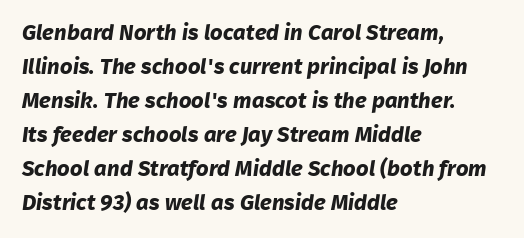
{"bold": "yes", "underline": "no", "align": "left", "line_spacing": "normal", "line_spacing_ratio": 1.55, "letter_spacing": "normal", "letter_spacing_em": 0.0, "glyph_px": 22}
